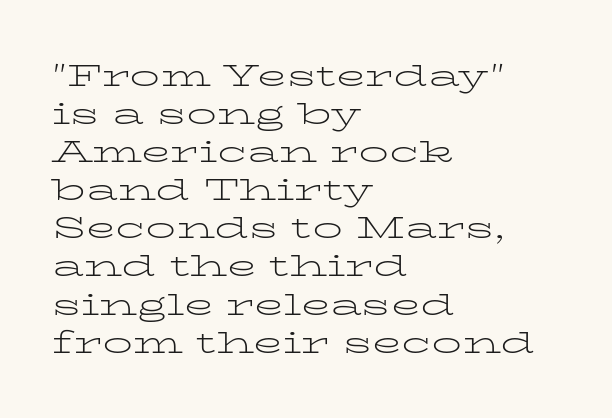
Letters have the restrained weight of plain body copy at most. Where is the straight margin? On the left. Standard letterfit; no display-style spreading of the glyphs. Is there any slant? The stems are plumb.
